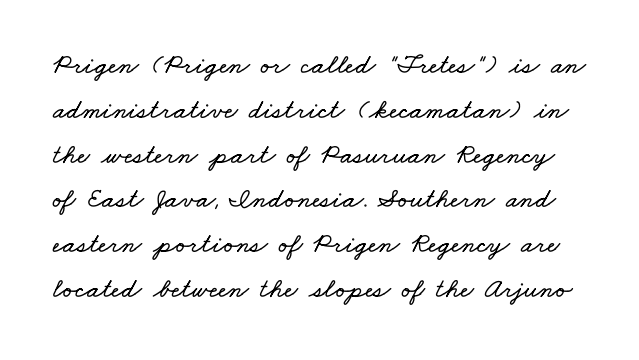
Underline: absent. The rows are spaced the way most documents space them. What stands out about the letter spacing? Nothing — it is the standard amount. Here the designer chose a conventional face with non-uniform glyph widths.
